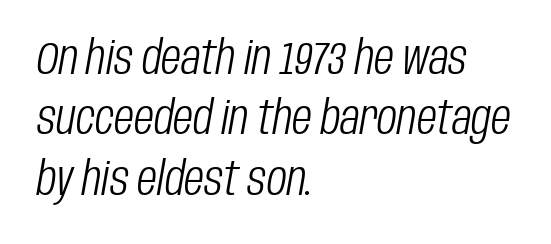
{"italic": "yes", "lean": "right", "slant_degrees": 10, "bold": "no", "weight": "light", "width": "condensed", "stroke_contrast": "low", "x_height": "large", "monospaced": "no", "underline": "no", "align": "left", "line_spacing": "normal", "line_spacing_ratio": 1.31, "letter_spacing": "normal", "letter_spacing_em": 0.0, "glyph_px": 46}
